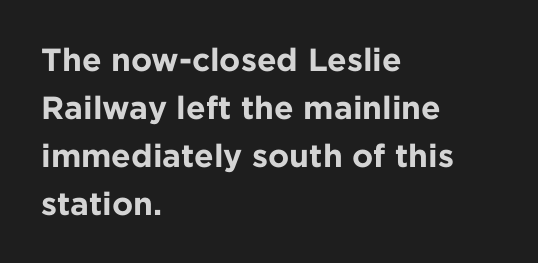
The image shows 32 px bold sans-serif type, upright; set left-aligned, normal line spacing (1.5x), normal letter spacing, not underlined; low stroke contrast and a medium x-height.
